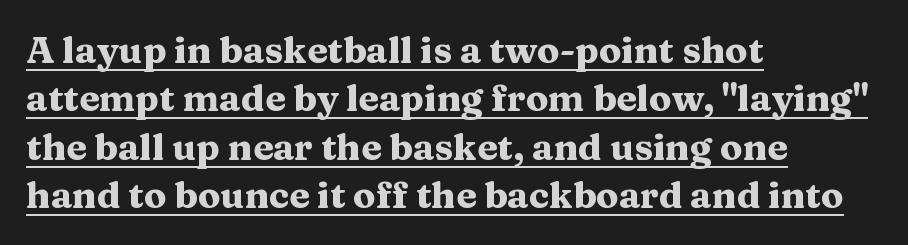
Q: Is the text bold? A: Yes.
Q: Is the text italic (slanted)? A: No, it is upright.
Q: Is the typeface a serif or a sans-serif typeface? A: Serif.
Q: Is the text underlined? A: Yes.
Q: How is the paragraph aligned? A: Left-aligned.
Q: Is the spacing between letters normal or unusually wide? A: Normal.
Q: Is the spacing between lines tight, normal or loose? A: Normal.
Q: Width (condensed, normal, or wide)? A: Wide.
Q: Stroke contrast? A: Medium.
Q: x-height? A: Medium.
Q: Monospaced? A: No.
